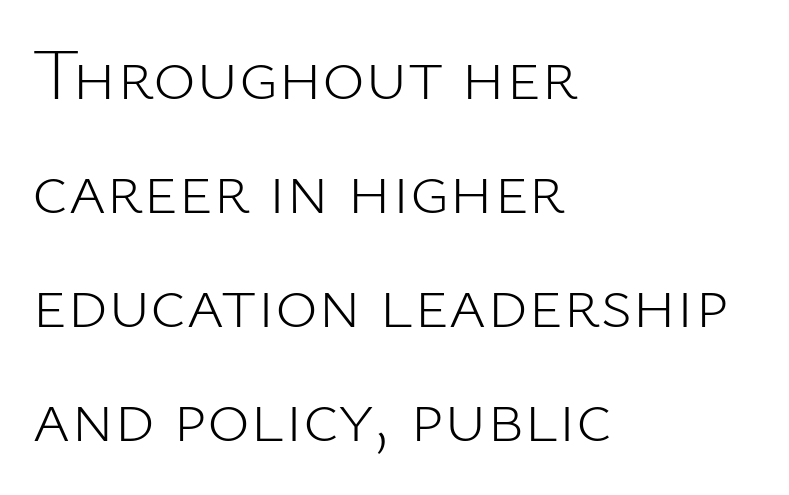
{"serif": "no", "italic": "no", "bold": "no", "weight": "light", "width": "normal", "stroke_contrast": "low", "x_height": "medium", "monospaced": "no", "underline": "no", "align": "left", "line_spacing": "normal", "line_spacing_ratio": 1.56, "letter_spacing": "normal", "letter_spacing_em": 0.0, "glyph_px": 73}
